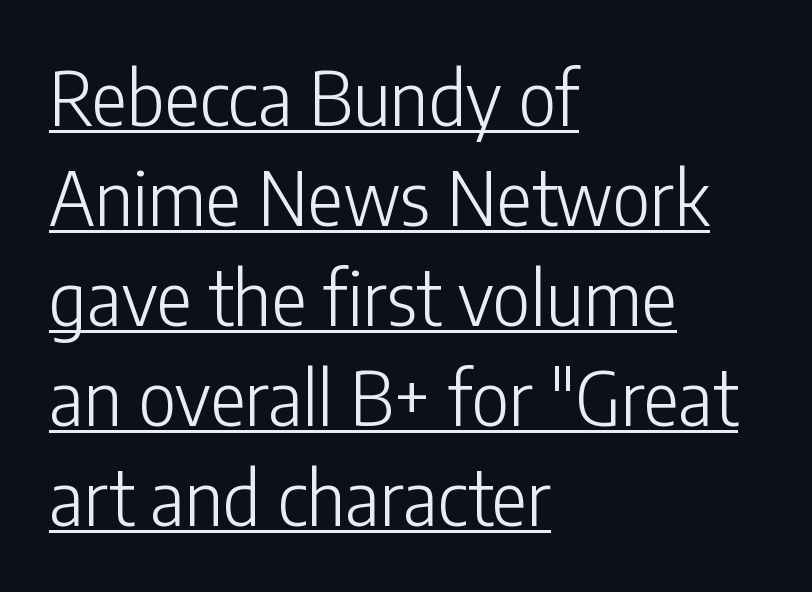
{"serif": "no", "italic": "no", "bold": "no", "weight": "light", "width": "condensed", "stroke_contrast": "low", "x_height": "medium", "monospaced": "no", "underline": "yes", "align": "left", "line_spacing": "normal", "line_spacing_ratio": 1.35, "letter_spacing": "normal", "letter_spacing_em": 0.0, "glyph_px": 74}
